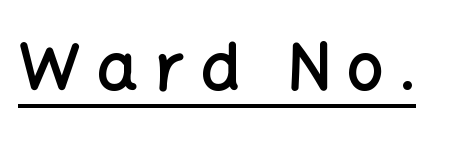
The font family rendered here belongs to the sans-serif group. Does a line run under the words? Yes, clearly. The font is running at a semibold setting, under full bold. You can tell it's not italic because the verticals are truly vertical. The tracking jumps out immediately: characters are airy and widely separated. Is this a fixed-width face? No — the glyphs have proportional, varying widths.
